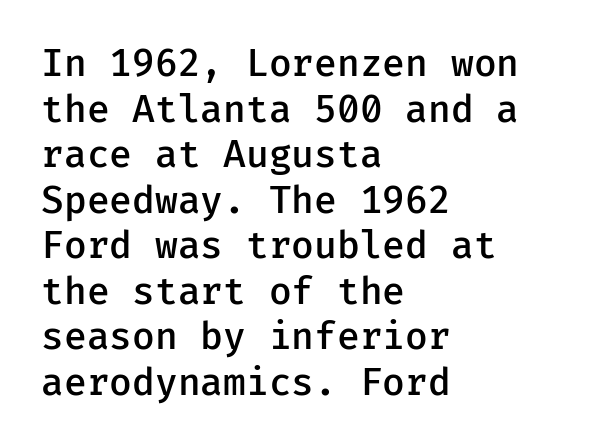
{"serif": "no", "italic": "no", "bold": "semi", "weight": "semibold", "width": "normal", "stroke_contrast": "low", "x_height": "medium", "underline": "no", "align": "left", "line_spacing_ratio": 1.23, "letter_spacing": "normal", "letter_spacing_em": 0.0, "glyph_px": 37}
